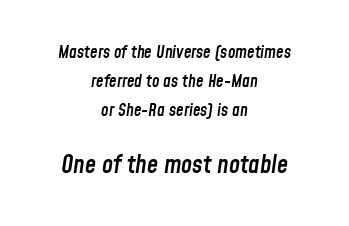
The image shows 25 px text type, italic (leaning right); set centered, line spacing 1.71x, normal letter spacing, not underlined; the second (bottom) block is 1.47x larger.
